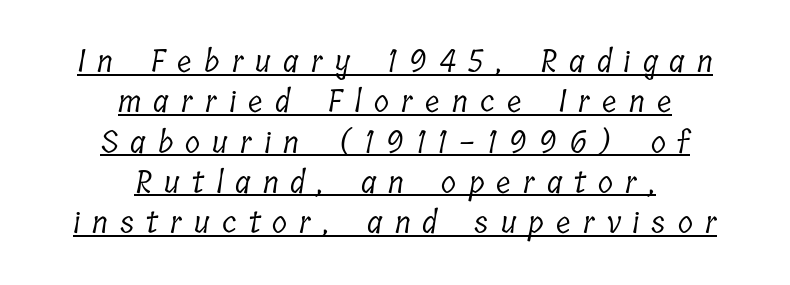
The image shows 31 px light, condensed serif type; set centered, normal line spacing (1.3x), unusually wide letter spacing (+0.39 em), underlined; low stroke contrast and a medium x-height.
